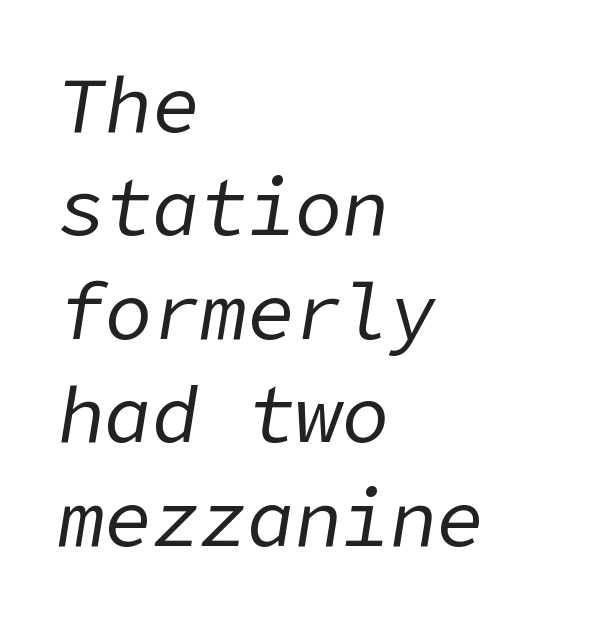
Reading down the block, your eye returns to a fixed left position each line. The text carries the slant typical of an italic or oblique font. Beneath every word, the page is bare. The passage shown is not bold in any degree.
